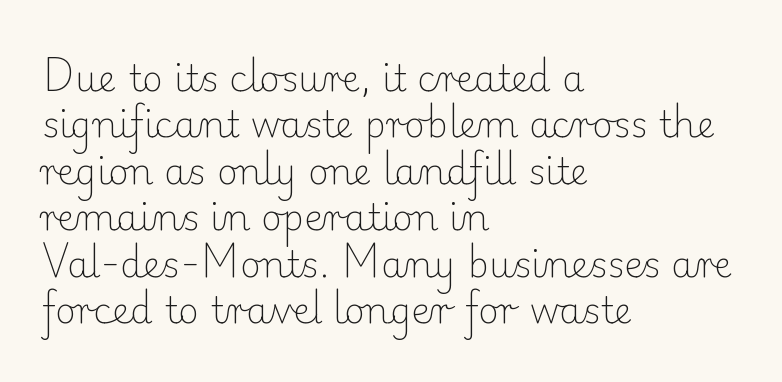
Q: Is the text bold? A: No.
Q: Is the text italic (slanted)? A: No, it is upright.
Q: Is the typeface a serif or a sans-serif typeface? A: Serif.
Q: Is the text underlined? A: No.
Q: How is the paragraph aligned? A: Left-aligned.
Q: Is the spacing between letters normal or unusually wide? A: Normal.
Q: Is the spacing between lines tight, normal or loose? A: Normal.
Q: Width (condensed, normal, or wide)? A: Normal.
Q: Stroke contrast? A: Low.
Q: x-height? A: Small.
Q: Monospaced? A: No.
